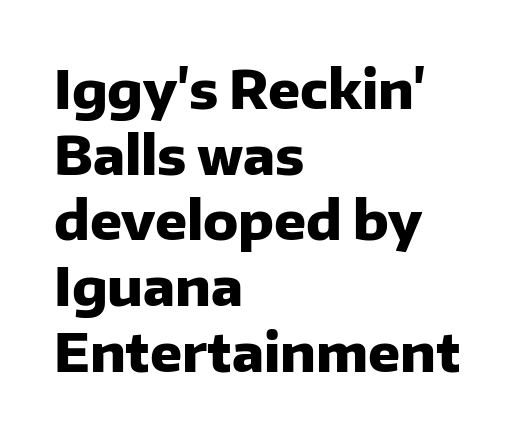
Q: Is the text bold? A: Yes.
Q: Is the text italic (slanted)? A: No, it is upright.
Q: Is the typeface a serif or a sans-serif typeface? A: Sans-serif.
Q: Is the text underlined? A: No.
Q: How is the paragraph aligned? A: Left-aligned.
Q: Is the spacing between letters normal or unusually wide? A: Normal.
Q: Width (condensed, normal, or wide)? A: Normal.
Q: Stroke contrast? A: Low.
Q: x-height? A: Medium.
Q: Monospaced? A: No.
